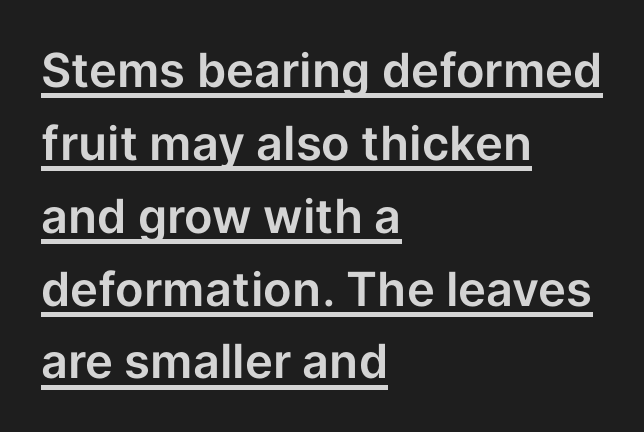
The rag falls on the right side of this text block. Each letter keeps its own natural width here, so spacing adapts to shape. You can see a thin bar hugging the bottom of the glyphs. No extra tracking has been applied to these lines. Font category for this specimen: sans-serif. The rendering uses a moderate line-height, typical for paragraphs.
